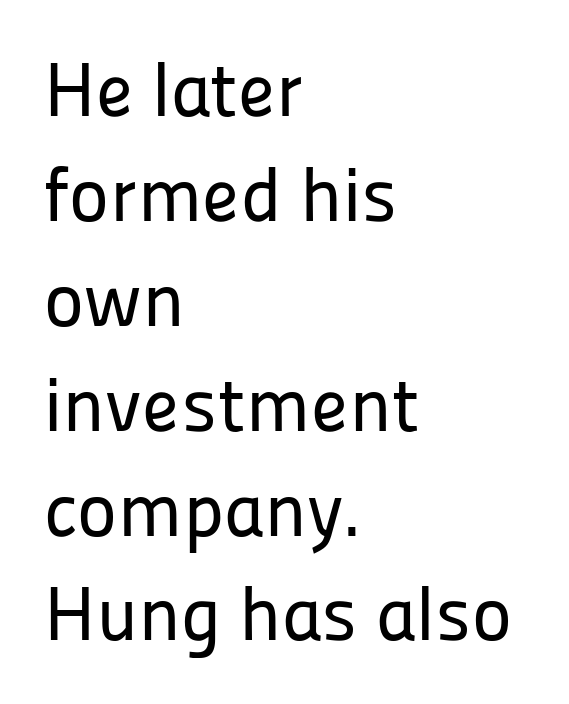
The designer left line spacing at the default. Nothing sits at the stroke ends, so this counts as sans-serif. Do the characters align in a grid? No, the font is proportional. Each word holds together tightly as a unit, with standard inter-letter gaps.
